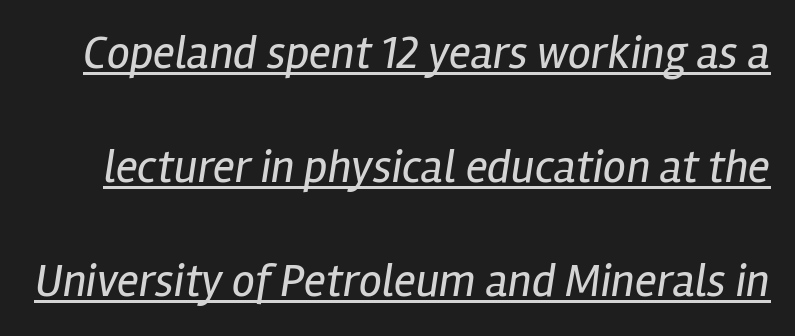
Q: Is the text bold? A: No.
Q: Is the text italic (slanted)? A: Yes, it leans right by about 12 degrees.
Q: Is the text underlined? A: Yes.
Q: Is the spacing between letters normal or unusually wide? A: Normal.
Q: Is the spacing between lines tight, normal or loose? A: Loose.
Q: Width (condensed, normal, or wide)? A: Condensed.
Q: Stroke contrast? A: Low.
Q: x-height? A: Medium.
Q: Monospaced? A: No.
